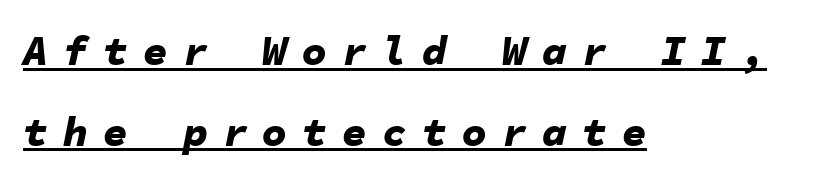
Q: Is the text bold? A: Yes.
Q: Is the text italic (slanted)? A: Yes, it leans right by about 11 degrees.
Q: Is the text underlined? A: Yes.
Q: How is the paragraph aligned? A: Left-aligned.
Q: Is the spacing between letters normal or unusually wide? A: Unusually wide.
Q: Is the spacing between lines tight, normal or loose? A: Loose.
Q: Width (condensed, normal, or wide)? A: Normal.
Q: Stroke contrast? A: Low.
Q: x-height? A: Medium.
Q: Monospaced? A: Yes.
